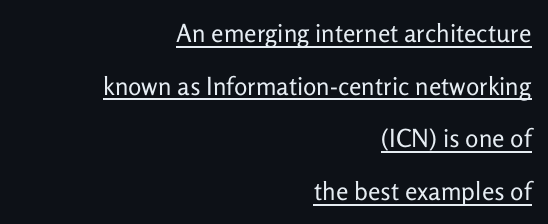
The image shows 25 px text type, upright; set right-aligned, loose line spacing (2.11x), normal letter spacing, underlined.
